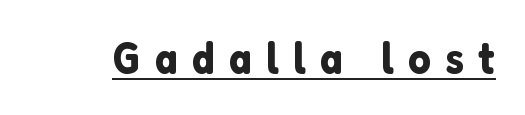
Q: Is the text italic (slanted)? A: No, it is upright.
Q: Is the typeface a serif or a sans-serif typeface? A: Sans-serif.
Q: Is the text underlined? A: Yes.
Q: Is the spacing between letters normal or unusually wide? A: Unusually wide.
Q: Width (condensed, normal, or wide)? A: Normal.
Q: Stroke contrast? A: Low.
Q: x-height? A: Medium.
Q: Monospaced? A: No.
